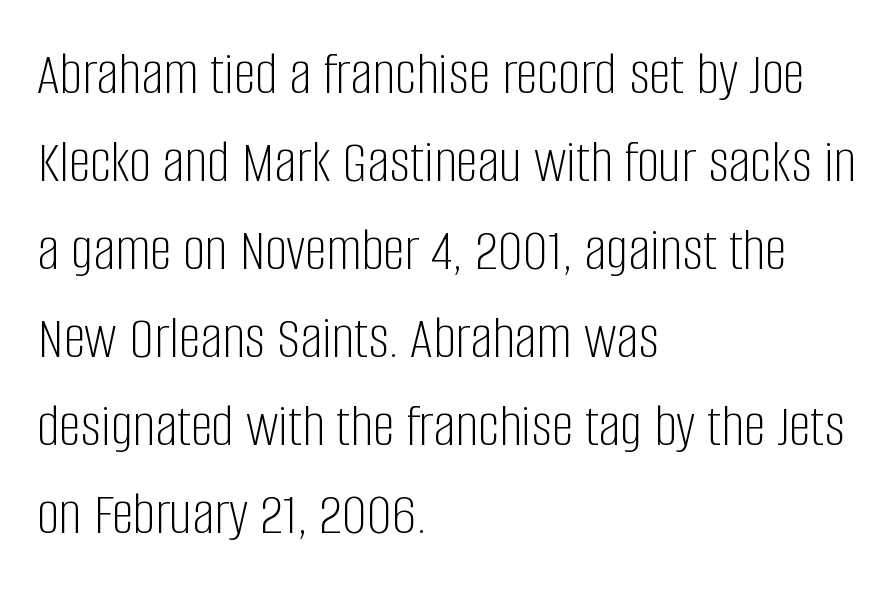
The image shows 62 px light, condensed sans-serif type, upright; set left-aligned, normal line spacing (1.42x), normal letter spacing, not underlined; low stroke contrast and a large x-height.
